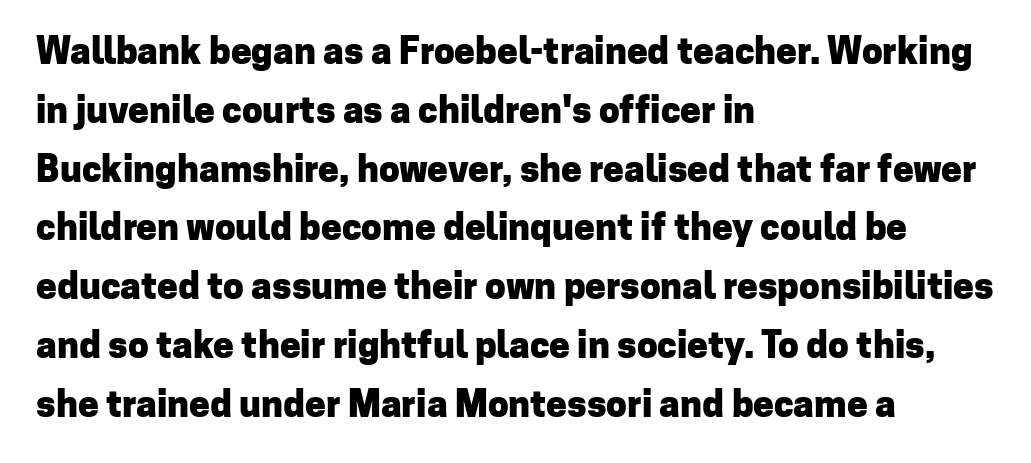
Evenly set lines give the paragraph a standard silhouette. Each letter keeps its own natural width here, so spacing adapts to shape. Note: no serifs on the glyphs. A full-strength bold gives these letters their thick strokes.
